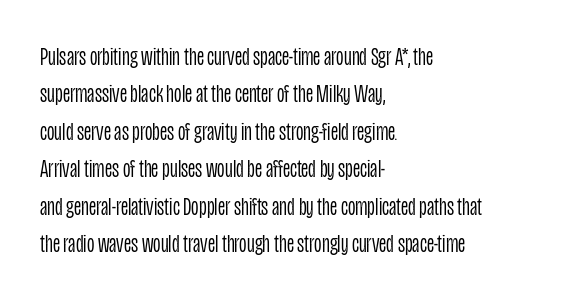
{"italic": "no", "bold": "no", "underline": "no", "align": "left", "line_spacing": "normal", "line_spacing_ratio": 1.44, "letter_spacing": "normal", "letter_spacing_em": 0.0, "glyph_px": 26}
